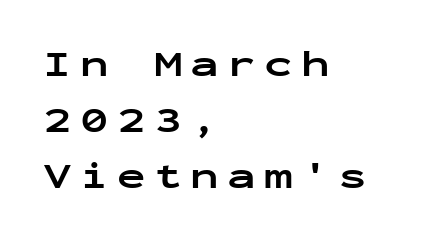
The image shows 38 px bold, wide sans-serif type, upright, monospaced; set left-aligned, normal line spacing (1.47x), unusually wide letter spacing (+0.22 em), not underlined; low stroke contrast and a medium x-height.
